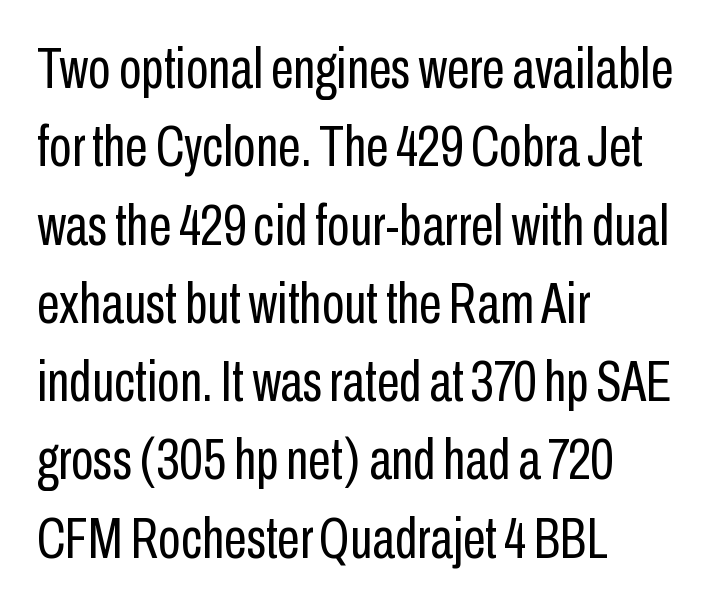
{"serif": "no", "italic": "no", "bold": "no", "weight": "regular", "width": "condensed", "stroke_contrast": "low", "x_height": "medium", "monospaced": "no", "underline": "no", "align": "left", "line_spacing": "normal", "line_spacing_ratio": 1.35, "letter_spacing": "normal", "letter_spacing_em": 0.0, "glyph_px": 58}
